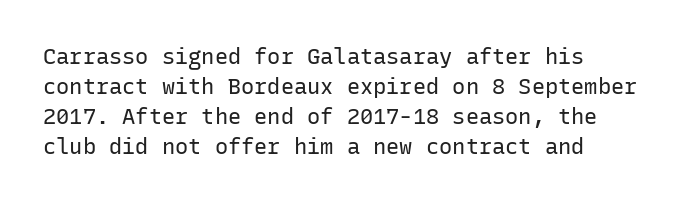
Q: Is the text bold? A: No.
Q: Is the text italic (slanted)? A: No, it is upright.
Q: Is the text underlined? A: No.
Q: How is the paragraph aligned? A: Left-aligned.
Q: Is the spacing between letters normal or unusually wide? A: Normal.
Q: Is the spacing between lines tight, normal or loose? A: Normal.
